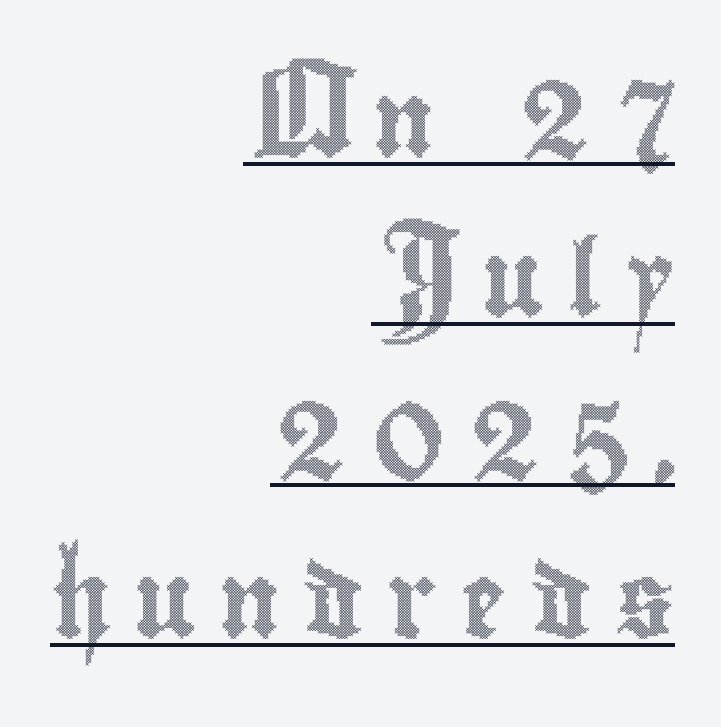
{"italic": "no", "width": "condensed", "x_height": "small", "monospaced": "no", "underline": "yes", "align": "right", "line_spacing": "loose", "line_spacing_ratio": 2.14, "letter_spacing": "wide", "letter_spacing_em": 0.31, "glyph_px": 75}
